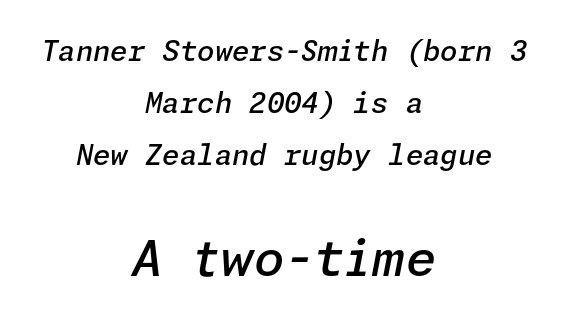
Q: Is the text bold? A: Semi-bold.
Q: Is the text italic (slanted)? A: Yes, it leans right by about 11 degrees.
Q: Is the text underlined? A: No.
Q: How is the paragraph aligned? A: Centered.
Q: Is the spacing between letters normal or unusually wide? A: Normal.
Q: Which block of text is set in a larger size, the first (top) or the second (bottom)? A: The second (bottom) one.
Q: Width (condensed, normal, or wide)? A: Normal.
Q: Stroke contrast? A: Low.
Q: x-height? A: Medium.
